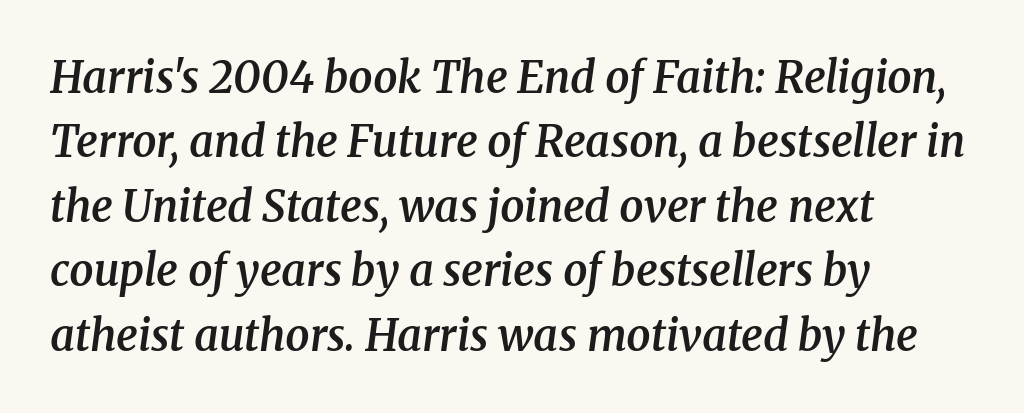
Q: Is the text bold? A: Semi-bold.
Q: Is the text italic (slanted)? A: Yes, it leans right by about 8 degrees.
Q: Is the typeface a serif or a sans-serif typeface? A: Serif.
Q: Is the text underlined? A: No.
Q: How is the paragraph aligned? A: Left-aligned.
Q: Is the spacing between letters normal or unusually wide? A: Normal.
Q: Is the spacing between lines tight, normal or loose? A: Normal.
Q: Width (condensed, normal, or wide)? A: Normal.
Q: Stroke contrast? A: Medium.
Q: x-height? A: Medium.
Q: Monospaced? A: No.
